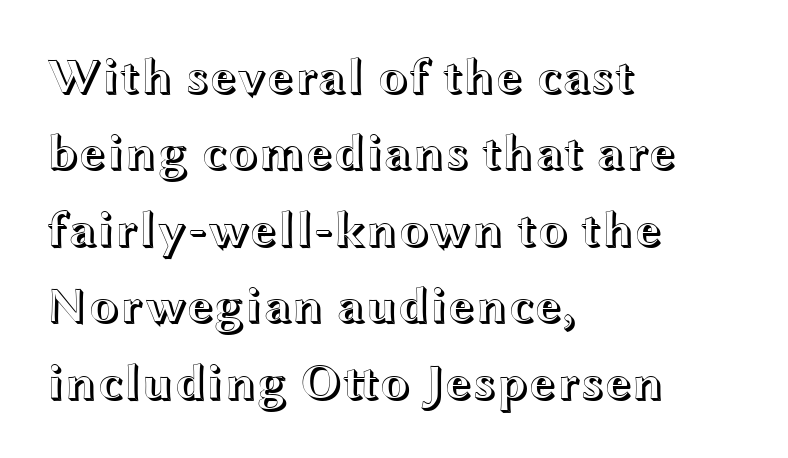
Q: Is the text italic (slanted)? A: No, it is upright.
Q: Is the text underlined? A: No.
Q: How is the paragraph aligned? A: Left-aligned.
Q: Is the spacing between letters normal or unusually wide? A: Normal.
Q: Is the spacing between lines tight, normal or loose? A: Normal.
Q: Width (condensed, normal, or wide)? A: Wide.
Q: x-height? A: Medium.
Q: Monospaced? A: No.
